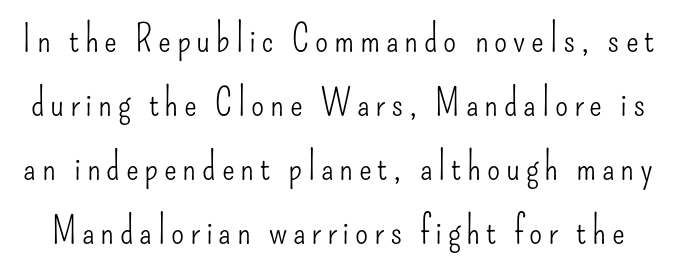
{"serif": "no", "italic": "no", "bold": "no", "weight": "light", "width": "condensed", "stroke_contrast": "low", "x_height": "small", "monospaced": "no", "underline": "no", "line_spacing": "normal", "line_spacing_ratio": 1.68, "glyph_px": 38}
